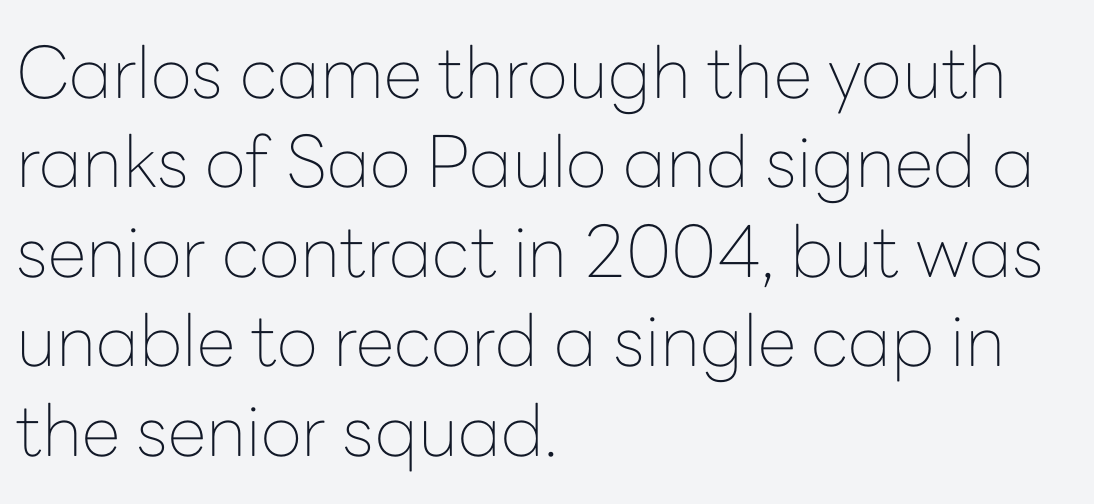
Q: Is the text bold? A: No.
Q: Is the text italic (slanted)? A: No, it is upright.
Q: Is the typeface a serif or a sans-serif typeface? A: Sans-serif.
Q: Is the text underlined? A: No.
Q: How is the paragraph aligned? A: Left-aligned.
Q: Is the spacing between letters normal or unusually wide? A: Normal.
Q: Is the spacing between lines tight, normal or loose? A: Normal.
Q: Width (condensed, normal, or wide)? A: Normal.
Q: Stroke contrast? A: Low.
Q: x-height? A: Medium.
Q: Monospaced? A: No.
